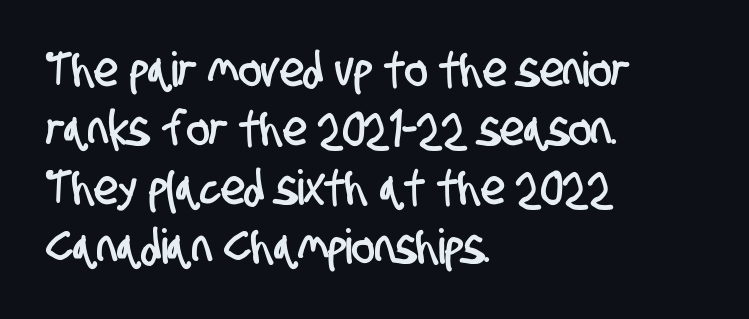
Q: Is the typeface a serif or a sans-serif typeface? A: Sans-serif.
Q: Is the text underlined? A: No.
Q: How is the paragraph aligned? A: Left-aligned.
Q: Is the spacing between letters normal or unusually wide? A: Normal.
Q: Width (condensed, normal, or wide)? A: Condensed.
Q: Stroke contrast? A: Low.
Q: x-height? A: Large.
Q: Monospaced? A: No.
